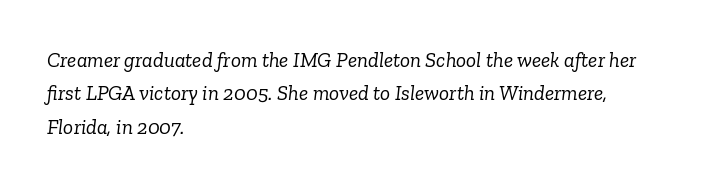
The image shows 21 px text type, italic (leaning right); set left-aligned, normal line spacing (1.59x), normal letter spacing, not underlined.
